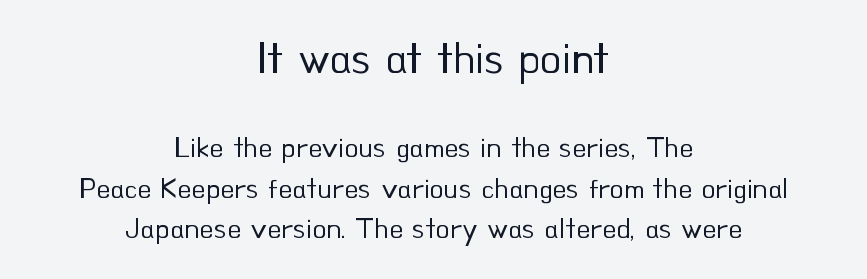
The image shows 44 px regular-weight sans-serif type, upright; set centered, normal line spacing (1.39x), normal letter spacing, not underlined; the first (top) block is 1.52x larger; low stroke contrast and a small x-height.
